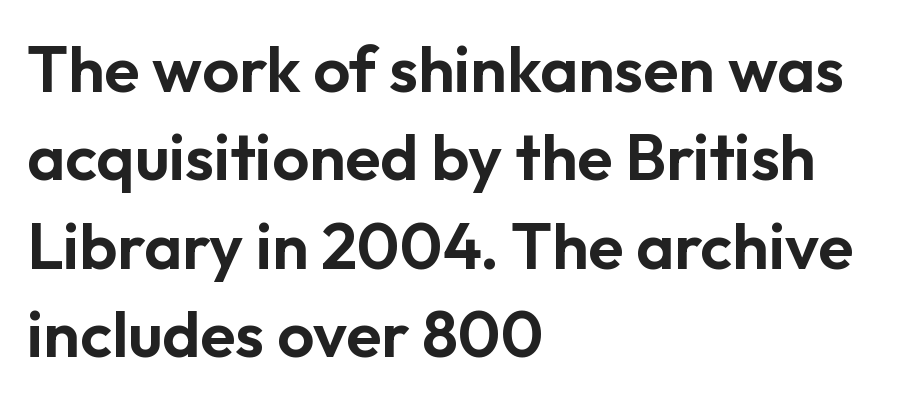
Inter-character spacing is left at the font's built-in metrics. The lines in this sample share a left origin and differ only in where they stop. A roman cut, with each character standing at attention. The rendering shows plain stroke endings on the letterforms — a sans-serif design. Type without underlining.
